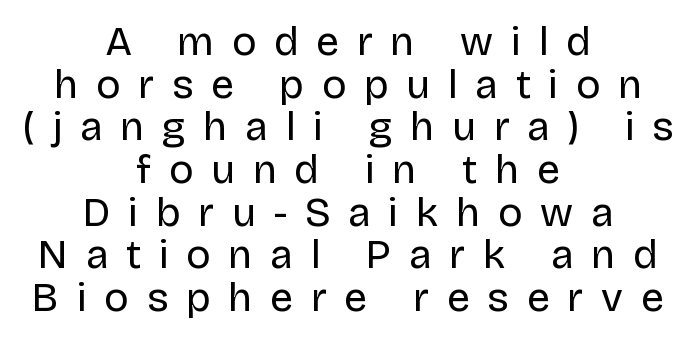
{"serif": "no", "italic": "no", "bold": "no", "weight": "regular", "width": "normal", "stroke_contrast": "low", "x_height": "large", "monospaced": "no", "underline": "no", "align": "center", "line_spacing": "tight", "line_spacing_ratio": 1.04, "letter_spacing": "wide", "letter_spacing_em": 0.43, "glyph_px": 41}
